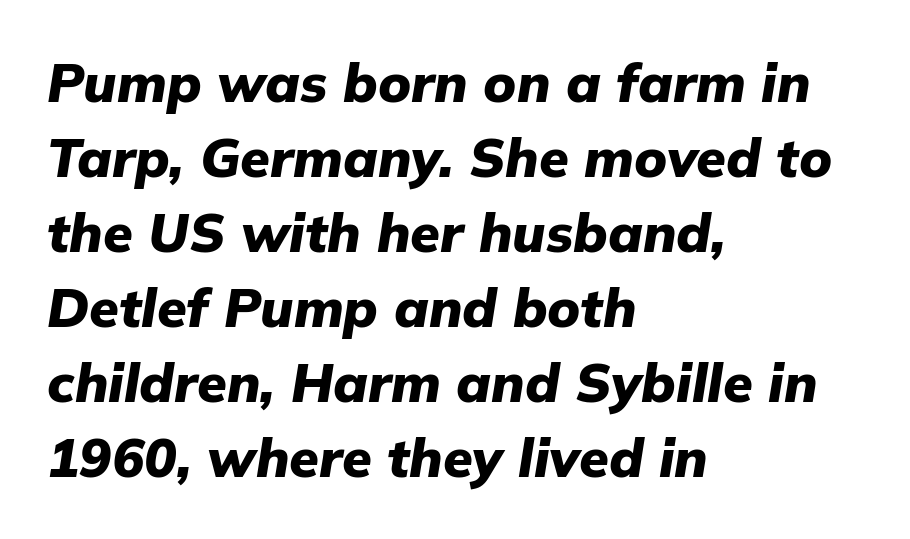
The image shows 54 px heavy type, italic (leaning right); set left-aligned, normal line spacing (1.39x), normal letter spacing, not underlined; low stroke contrast and a medium x-height.
